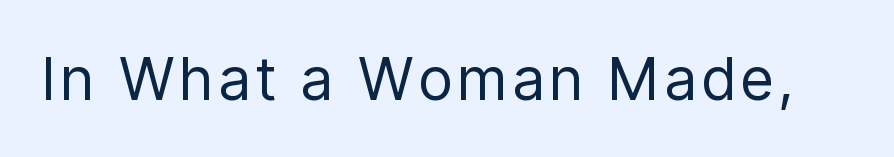
Nope, no serifs anywhere on these letters. Check the space under the baseline: it is left empty. Ascenders rise straight up at ninety degrees. Varying glyph widths throughout — classic text-font behaviour.
